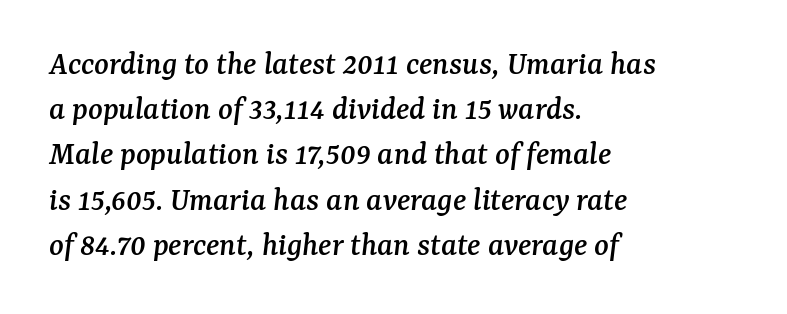
{"serif": "yes", "italic": "yes", "lean": "right", "slant_degrees": 7, "width": "normal", "stroke_contrast": "medium", "x_height": "medium", "monospaced": "no", "underline": "no", "align": "left", "line_spacing": "normal", "line_spacing_ratio": 1.33, "letter_spacing": "normal", "letter_spacing_em": 0.0, "glyph_px": 34}
